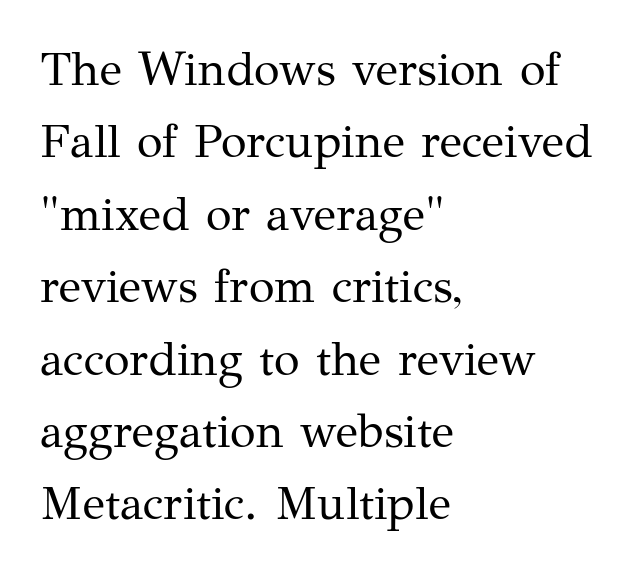
Q: Is the text bold? A: No.
Q: Is the text italic (slanted)? A: No, it is upright.
Q: Is the typeface a serif or a sans-serif typeface? A: Serif.
Q: Is the text underlined? A: No.
Q: How is the paragraph aligned? A: Left-aligned.
Q: Is the spacing between letters normal or unusually wide? A: Normal.
Q: Is the spacing between lines tight, normal or loose? A: Normal.
Q: Width (condensed, normal, or wide)? A: Normal.
Q: Stroke contrast? A: Medium.
Q: x-height? A: Medium.
Q: Monospaced? A: No.
